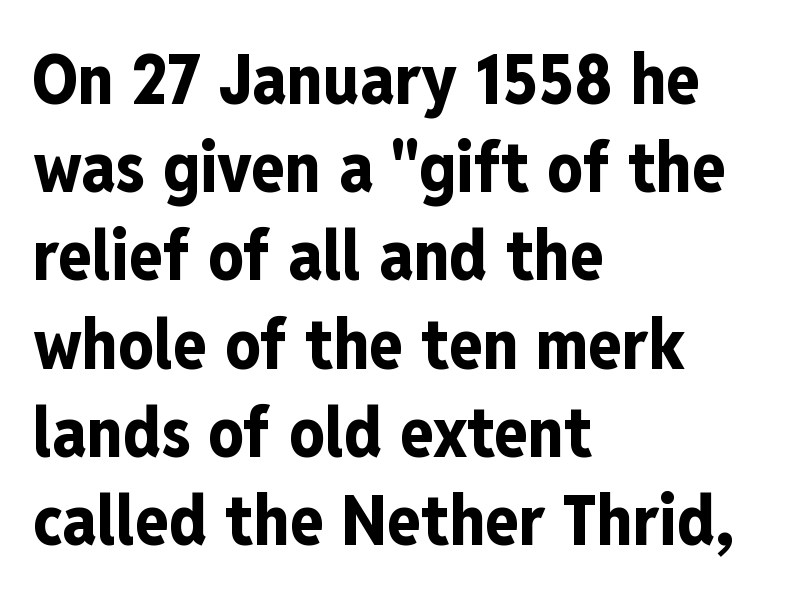
The image shows 70 px bold, condensed sans-serif type, upright; set left-aligned, normal line spacing (1.26x), normal letter spacing, not underlined; low stroke contrast and a medium x-height.
